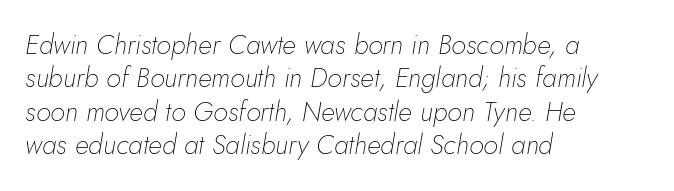
Does the copy run flush right? No — it runs flush left. The space directly below the letters is spotless. Spacing between characters is what you'd get straight out of the box. Quick note: italic.
